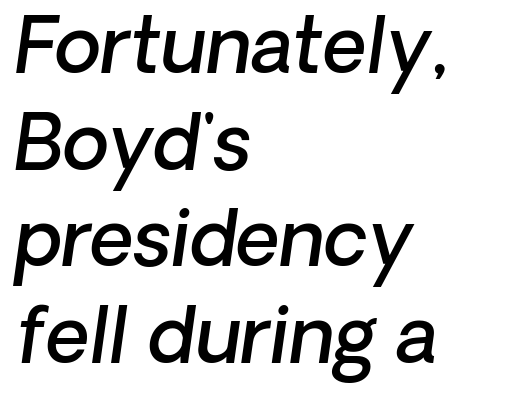
Q: Is the text bold? A: Semi-bold.
Q: Is the typeface a serif or a sans-serif typeface? A: Sans-serif.
Q: Is the text underlined? A: No.
Q: How is the paragraph aligned? A: Left-aligned.
Q: Is the spacing between letters normal or unusually wide? A: Normal.
Q: Is the spacing between lines tight, normal or loose? A: Normal.
Q: Width (condensed, normal, or wide)? A: Normal.
Q: Stroke contrast? A: Low.
Q: x-height? A: Medium.
Q: Monospaced? A: No.
